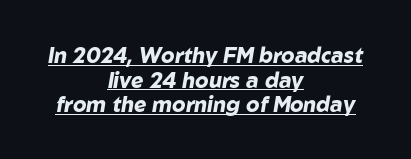
Like a heading marked for emphasis, these lines bear an underscore. Tracking here is standard; glyphs follow each other at the usual distance. The typesetting leans heavy: a genuine bold. Caption: multi-line text, centered on the measure.
